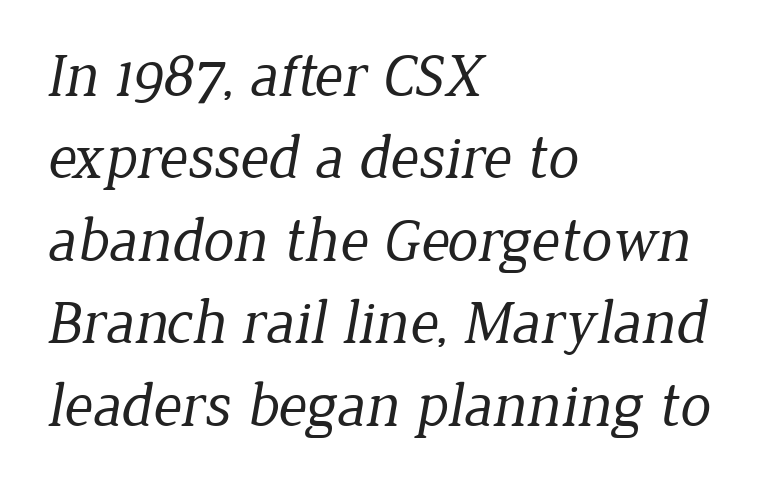
{"serif": "yes", "bold": "no", "weight": "regular", "width": "normal", "stroke_contrast": "low", "x_height": "medium", "monospaced": "no", "underline": "no", "align": "left", "line_spacing": "normal", "line_spacing_ratio": 1.33, "letter_spacing": "normal", "letter_spacing_em": 0.0, "glyph_px": 62}
